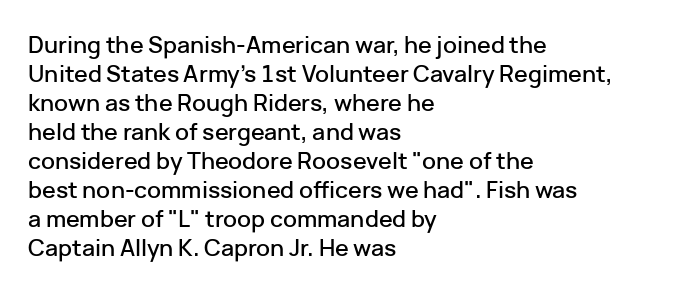
Q: Is the text italic (slanted)? A: No, it is upright.
Q: Is the text underlined? A: No.
Q: How is the paragraph aligned? A: Left-aligned.
Q: Is the spacing between letters normal or unusually wide? A: Normal.
Q: Is the spacing between lines tight, normal or loose? A: Normal.
